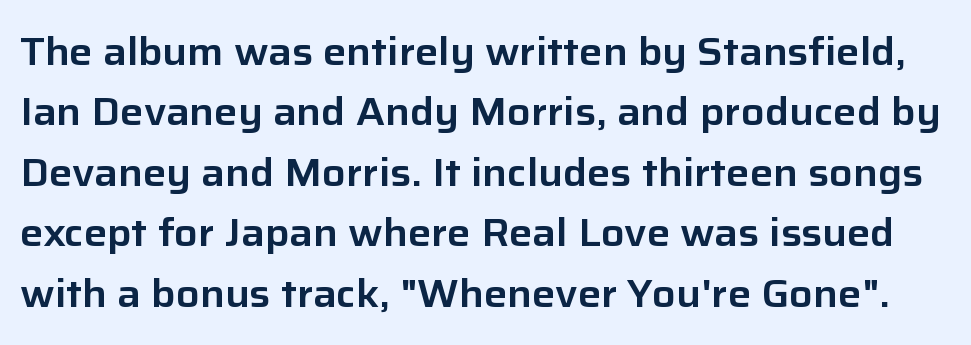
The image shows 39 px sans-serif type, upright; set normal line spacing (1.55x), normal letter spacing, not underlined; low stroke contrast and a medium x-height.
